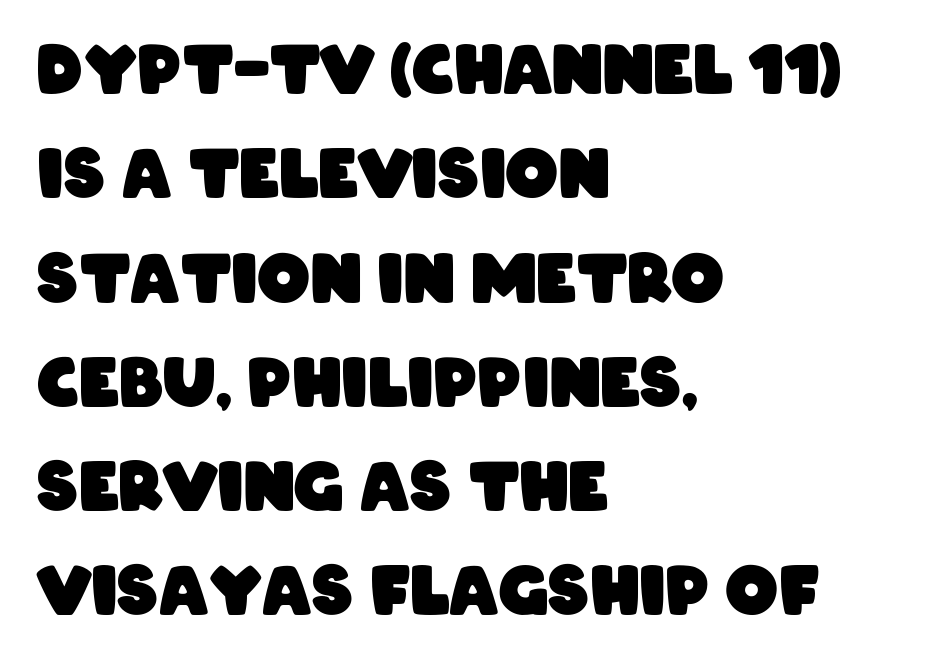
The image shows 66 px heavy, condensed sans-serif type; set left-aligned, normal line spacing (1.58x), normal letter spacing, not underlined; low stroke contrast and a large x-height.
